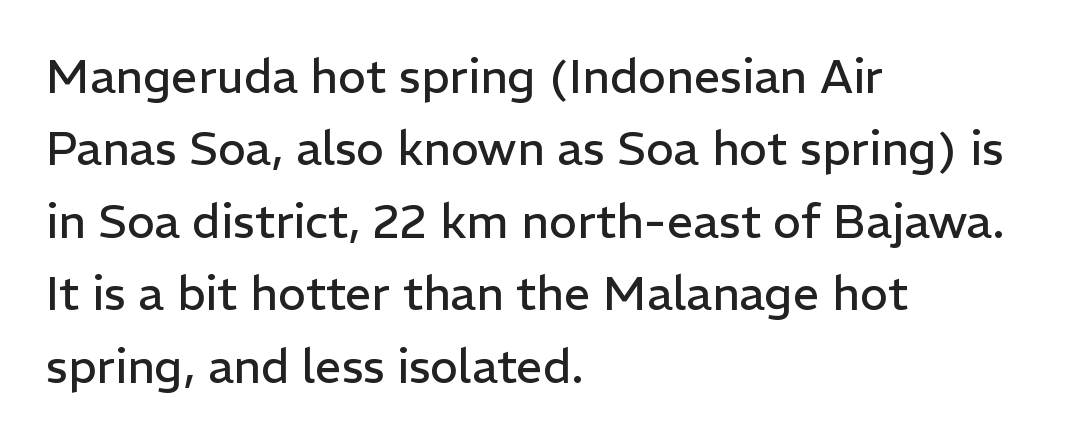
The image shows 47 px regular-weight sans-serif type, upright; set left-aligned, normal line spacing (1.54x), normal letter spacing, not underlined; low stroke contrast and a medium x-height.
